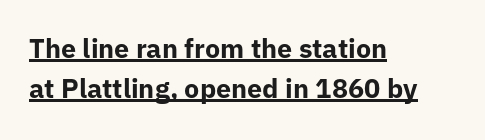
Q: Is the text bold? A: Yes.
Q: Is the text italic (slanted)? A: No, it is upright.
Q: Is the text underlined? A: Yes.
Q: How is the paragraph aligned? A: Left-aligned.
Q: Is the spacing between letters normal or unusually wide? A: Normal.
Q: Is the spacing between lines tight, normal or loose? A: Normal.
